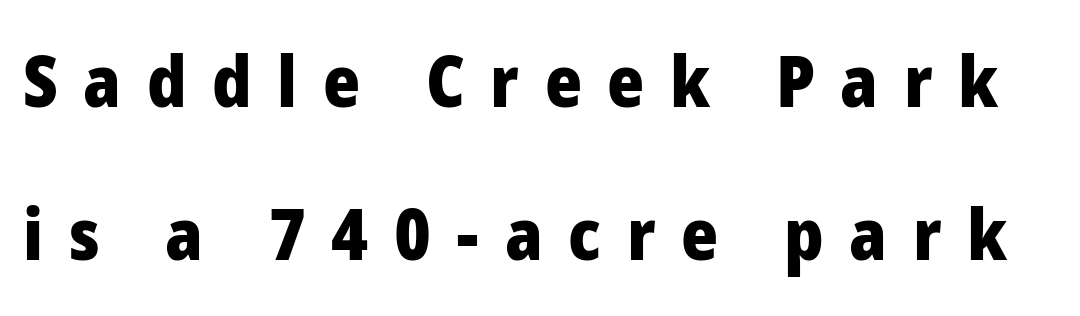
{"serif": "no", "italic": "no", "bold": "yes", "weight": "heavy", "width": "normal", "stroke_contrast": "low", "x_height": "medium", "monospaced": "no", "underline": "no", "line_spacing": "loose", "line_spacing_ratio": 2.15, "letter_spacing": "wide", "letter_spacing_em": 0.36, "glyph_px": 71}
